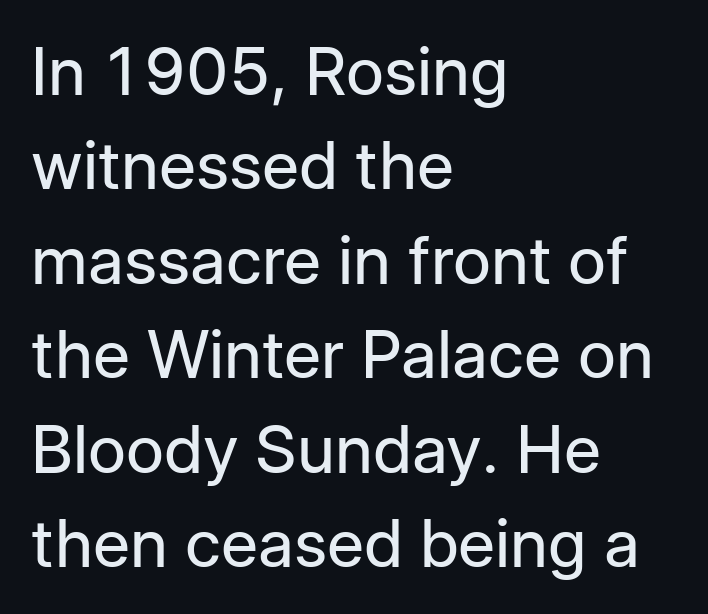
The glyphs are unaccompanied by any horizontal stroke below them. Summary of vertical rhythm: regular, with standard interline spacing. Note the varied advance widths — an 'i' is clearly narrower than an 'm'. You could call the tracking neutral — neither tight nor loose. The typesetter chose a ragged-right arrangement here. The typeface chosen for these lines omits serifs.
